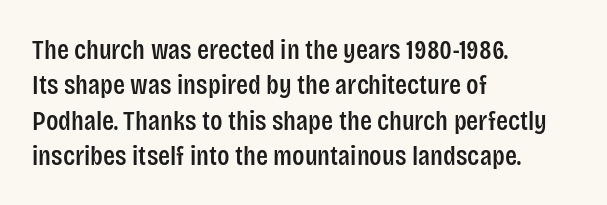
The image shows 28 px condensed sans-serif type, upright; set left-aligned, normal line spacing (1.26x), normal letter spacing, not underlined; low stroke contrast and a large x-height.
